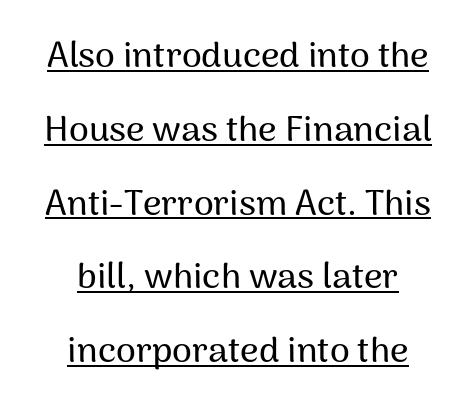
{"serif": "no", "italic": "no", "width": "normal", "stroke_contrast": "medium", "x_height": "medium", "monospaced": "no", "underline": "yes", "align": "center", "line_spacing": "loose", "line_spacing_ratio": 2.05, "letter_spacing": "normal", "letter_spacing_em": 0.0, "glyph_px": 36}
